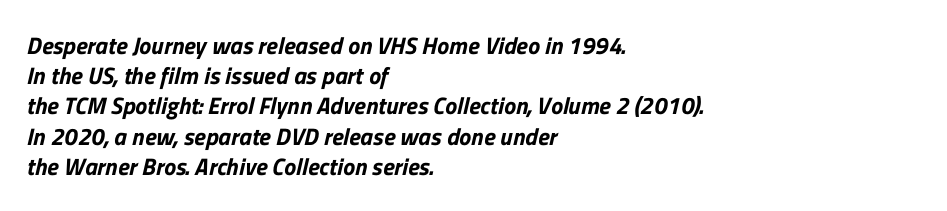
The image shows 24 px text type; set left-aligned, normal line spacing (1.26x), normal letter spacing, not underlined.
